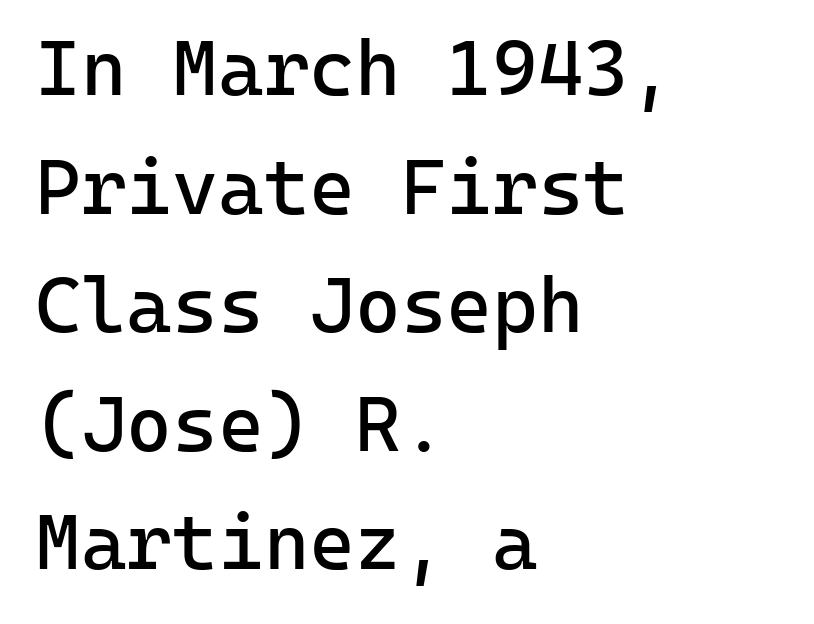
The image shows 78 px regular-weight sans-serif type, upright, monospaced; set left-aligned, normal line spacing (1.52x), normal letter spacing, not underlined; low stroke contrast and a medium x-height.
